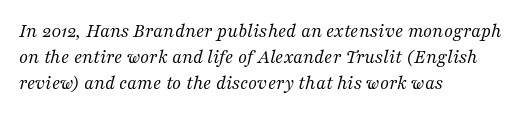
The image shows 20 px text type, italic (leaning right); set left-aligned, normal line spacing (1.3x), normal letter spacing, not underlined.
